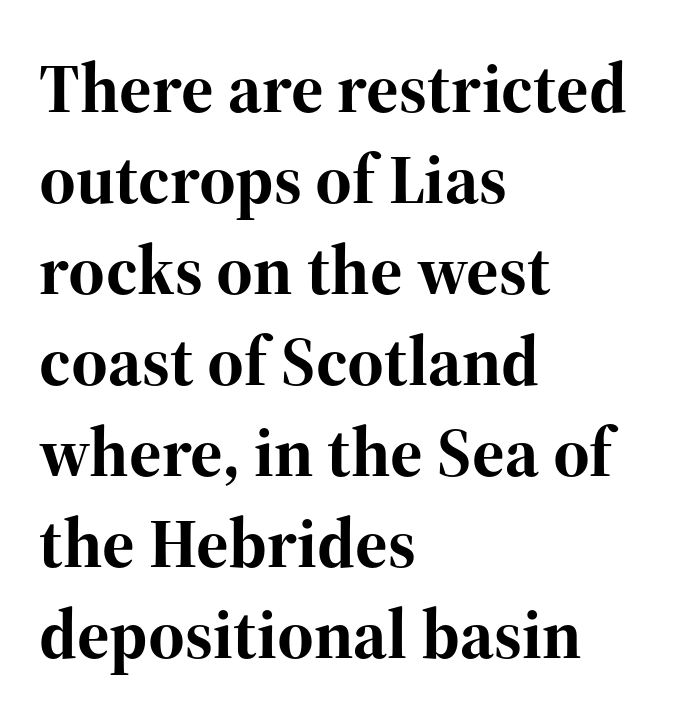
{"serif": "yes", "italic": "no", "bold": "yes", "weight": "bold", "width": "normal", "stroke_contrast": "high", "x_height": "medium", "monospaced": "no", "underline": "no", "align": "left", "line_spacing": "normal", "line_spacing_ratio": 1.3, "letter_spacing": "normal", "letter_spacing_em": 0.0, "glyph_px": 70}
